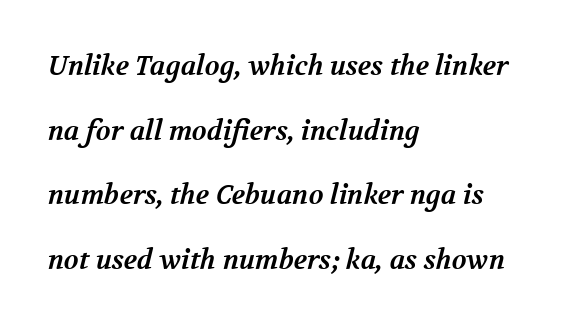
The image shows 27 px bold type; set left-aligned, loose line spacing (2.39x), normal letter spacing, not underlined.
